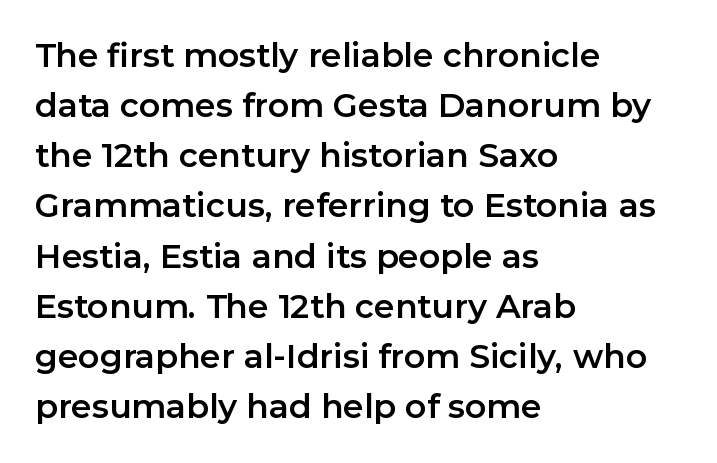
No word sits above an underline. Tall strokes in this sample are plumb rather than angled. Do the characters align in a grid? No, the font is proportional. Serifs: no, the terminals of the letterforms are clean.
